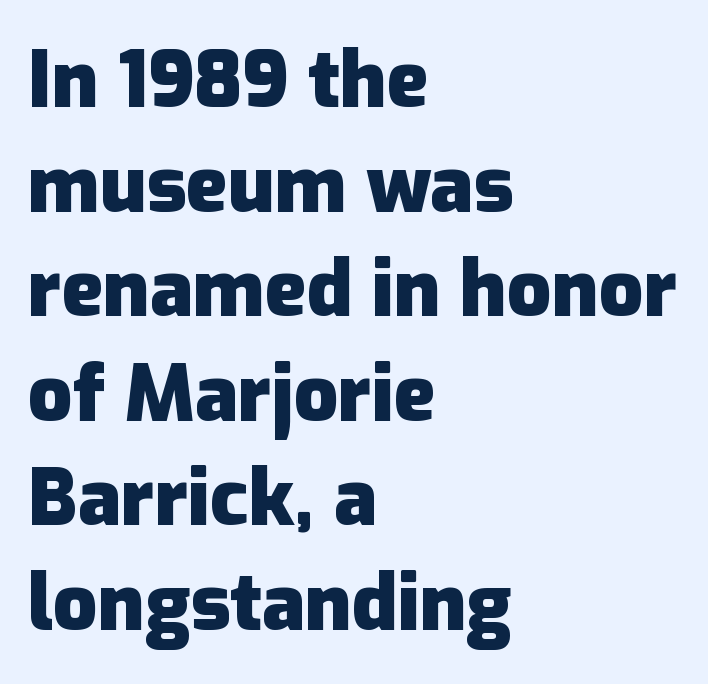
Vertically, the passage feels balanced, rows spaced as you'd expect. Strokes here are thick enough to call this a true bold. The passage shown is typed in a proportional face where columns would drift. Is the letter spacing exaggerated? No — it looks like the ordinary default. Regarding serifs, this sample does without them. The area under the type is left untouched.
